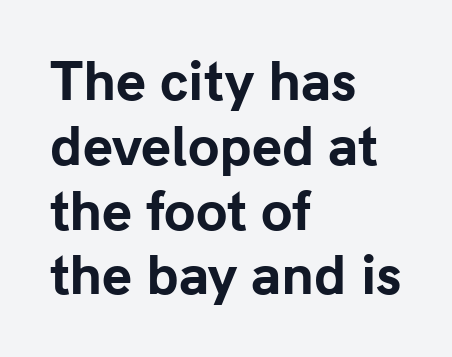
The image shows 51 px bold sans-serif type, upright; set left-aligned, normal line spacing (1.27x), normal letter spacing, not underlined; low stroke contrast and a medium x-height.
